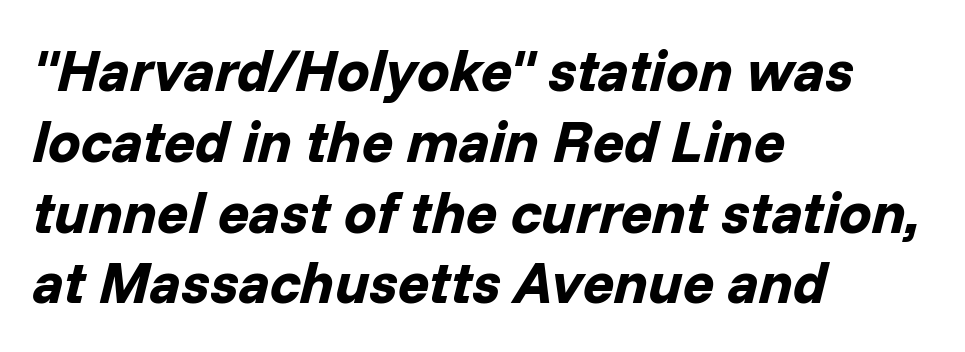
Here the designer chose a conventional face with non-uniform glyph widths. Style check: oblique. Caption: bold face, heavy strokes. Nobody touched the tracking dial on this one.
